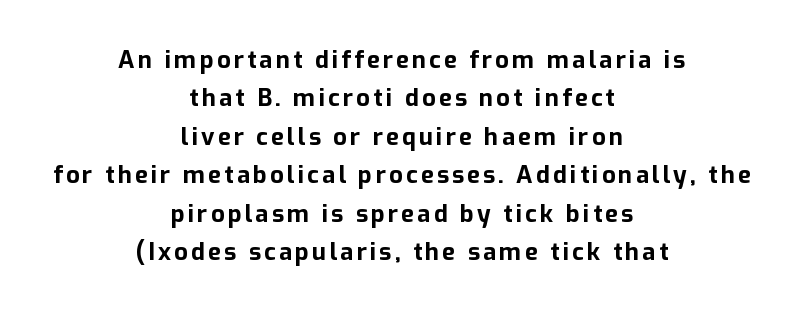
Q: Is the text bold? A: Yes.
Q: Is the text italic (slanted)? A: No, it is upright.
Q: Is the text underlined? A: No.
Q: How is the paragraph aligned? A: Centered.
Q: Is the spacing between lines tight, normal or loose? A: Normal.
